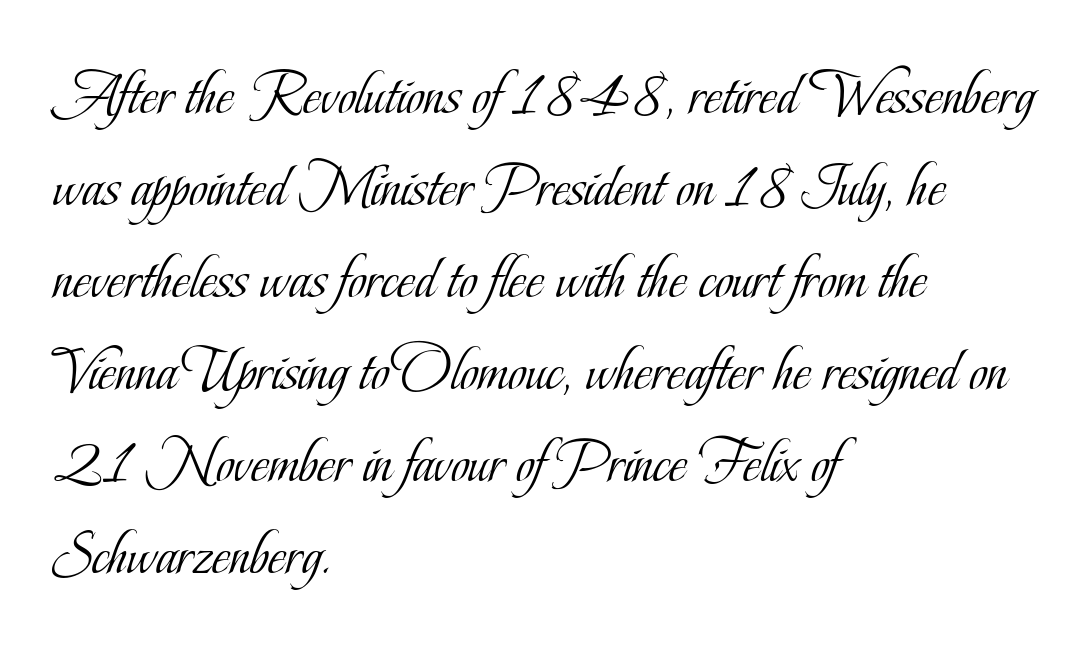
Q: Is the text bold? A: No.
Q: Is the text italic (slanted)? A: Yes.
Q: Is the typeface a serif or a sans-serif typeface? A: Serif.
Q: Is the text underlined? A: No.
Q: How is the paragraph aligned? A: Left-aligned.
Q: Is the spacing between letters normal or unusually wide? A: Normal.
Q: Is the spacing between lines tight, normal or loose? A: Normal.
Q: Width (condensed, normal, or wide)? A: Condensed.
Q: Stroke contrast? A: Low.
Q: x-height? A: Small.
Q: Monospaced? A: No.
